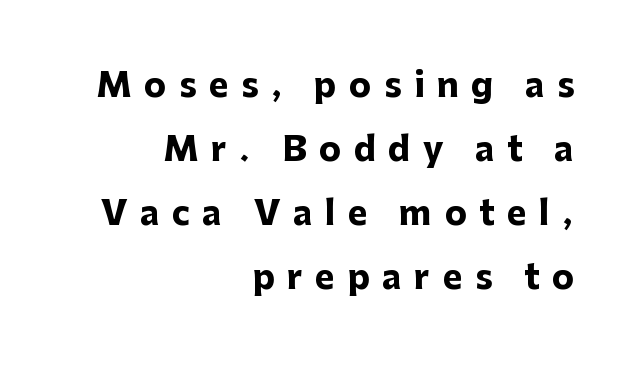
Q: Is the text bold? A: Yes.
Q: Is the text italic (slanted)? A: No, it is upright.
Q: Is the typeface a serif or a sans-serif typeface? A: Sans-serif.
Q: Is the text underlined? A: No.
Q: How is the paragraph aligned? A: Right-aligned.
Q: Is the spacing between letters normal or unusually wide? A: Unusually wide.
Q: Is the spacing between lines tight, normal or loose? A: Loose.
Q: Width (condensed, normal, or wide)? A: Normal.
Q: Stroke contrast? A: Low.
Q: x-height? A: Medium.
Q: Monospaced? A: No.
